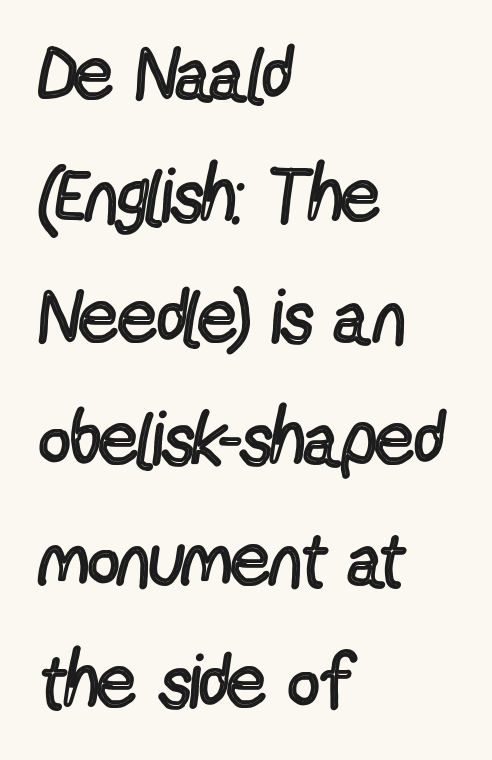
The image shows 76 px regular-weight, condensed sans-serif type; set left-aligned, normal line spacing (1.6x), normal letter spacing, not underlined; a medium x-height.
